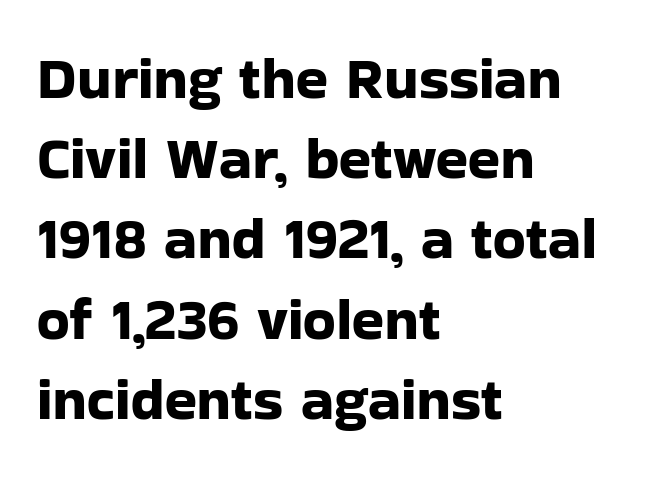
The image shows 59 px sans-serif type, upright; set left-aligned, normal line spacing (1.36x), normal letter spacing, not underlined; low stroke contrast and a medium x-height.
